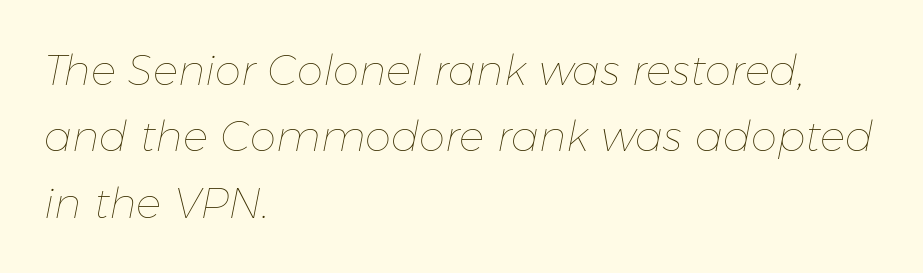
{"italic": "yes", "lean": "right", "slant_degrees": 11, "bold": "no", "weight": "thin", "width": "normal", "stroke_contrast": "low", "x_height": "medium", "monospaced": "no", "underline": "no", "align": "left", "line_spacing": "normal", "line_spacing_ratio": 1.58, "letter_spacing": "normal", "letter_spacing_em": 0.0, "glyph_px": 42}
